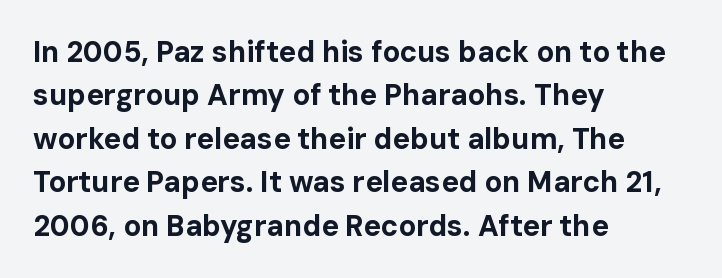
Q: Is the text bold? A: Yes.
Q: Is the text italic (slanted)? A: No, it is upright.
Q: Is the typeface a serif or a sans-serif typeface? A: Sans-serif.
Q: Is the text underlined? A: No.
Q: How is the paragraph aligned? A: Left-aligned.
Q: Is the spacing between letters normal or unusually wide? A: Normal.
Q: Is the spacing between lines tight, normal or loose? A: Normal.
Q: Width (condensed, normal, or wide)? A: Normal.
Q: Stroke contrast? A: Low.
Q: x-height? A: Medium.
Q: Monospaced? A: No.
